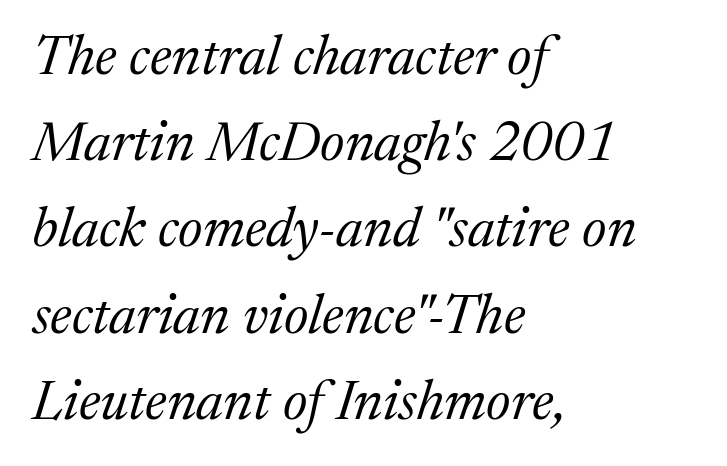
Q: Is the text bold? A: No.
Q: Is the text italic (slanted)? A: Yes, it leans right by about 17 degrees.
Q: Is the typeface a serif or a sans-serif typeface? A: Serif.
Q: Is the text underlined? A: No.
Q: How is the paragraph aligned? A: Left-aligned.
Q: Is the spacing between letters normal or unusually wide? A: Normal.
Q: Is the spacing between lines tight, normal or loose? A: Normal.
Q: Width (condensed, normal, or wide)? A: Normal.
Q: Stroke contrast? A: Medium.
Q: x-height? A: Medium.
Q: Monospaced? A: No.
